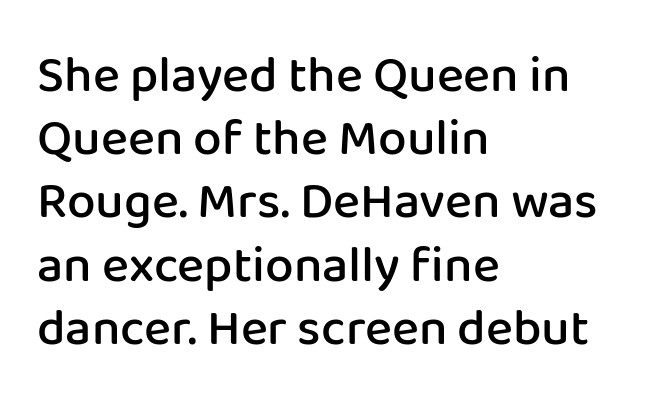
Q: Is the text bold? A: Semi-bold.
Q: Is the text italic (slanted)? A: No, it is upright.
Q: Is the typeface a serif or a sans-serif typeface? A: Sans-serif.
Q: Is the text underlined? A: No.
Q: How is the paragraph aligned? A: Left-aligned.
Q: Is the spacing between letters normal or unusually wide? A: Normal.
Q: Width (condensed, normal, or wide)? A: Normal.
Q: Stroke contrast? A: Low.
Q: x-height? A: Medium.
Q: Monospaced? A: No.
